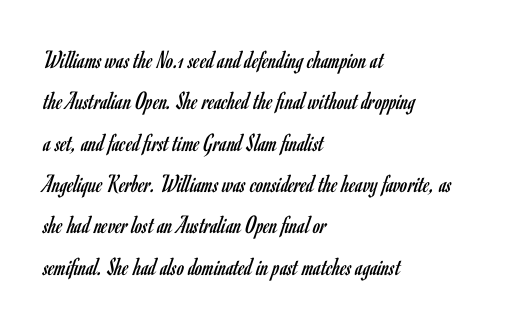
Q: Is the text bold? A: No.
Q: Is the text italic (slanted)? A: Yes.
Q: Is the text underlined? A: No.
Q: How is the paragraph aligned? A: Left-aligned.
Q: Is the spacing between letters normal or unusually wide? A: Normal.
Q: Is the spacing between lines tight, normal or loose? A: Normal.
